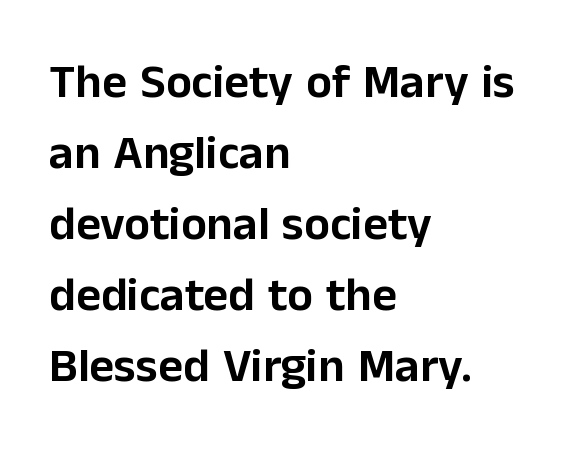
Q: Is the text italic (slanted)? A: No, it is upright.
Q: Is the typeface a serif or a sans-serif typeface? A: Sans-serif.
Q: Is the text underlined? A: No.
Q: How is the paragraph aligned? A: Left-aligned.
Q: Is the spacing between letters normal or unusually wide? A: Normal.
Q: Is the spacing between lines tight, normal or loose? A: Normal.
Q: Width (condensed, normal, or wide)? A: Normal.
Q: Stroke contrast? A: Low.
Q: x-height? A: Medium.
Q: Monospaced? A: No.
